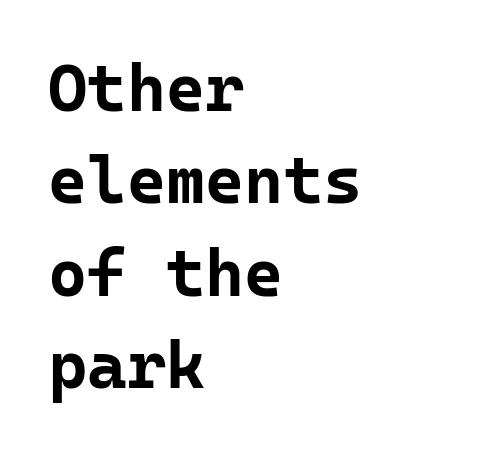
Q: Is the text bold? A: Yes.
Q: Is the text italic (slanted)? A: No, it is upright.
Q: Is the typeface a serif or a sans-serif typeface? A: Sans-serif.
Q: Is the text underlined? A: No.
Q: How is the paragraph aligned? A: Left-aligned.
Q: Is the spacing between letters normal or unusually wide? A: Normal.
Q: Is the spacing between lines tight, normal or loose? A: Normal.
Q: Width (condensed, normal, or wide)? A: Normal.
Q: Stroke contrast? A: Low.
Q: x-height? A: Medium.
Q: Monospaced? A: Yes.
